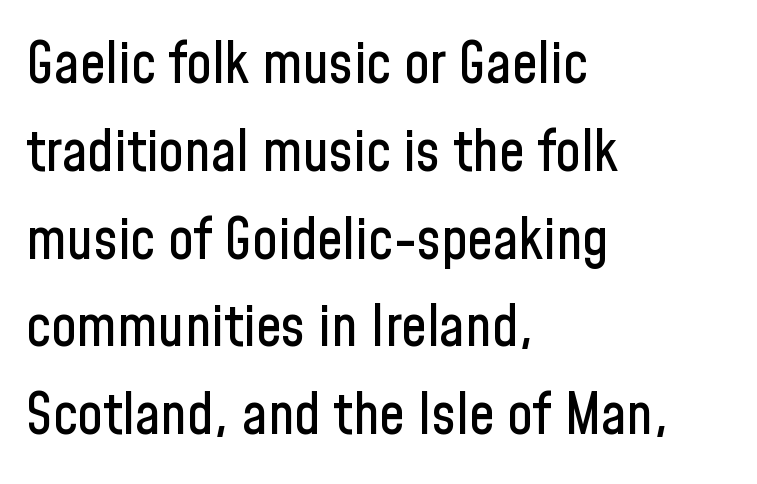
Each letter keeps its own natural width here, so spacing adapts to shape. This sample uses an upright cut, with every glyph sitting square on the baseline. Standard letterfit; no display-style spreading of the glyphs. Alignment: flush left. The space between consecutive lines is moderate. You can tell from the bare stems that sans-serif type was used.
